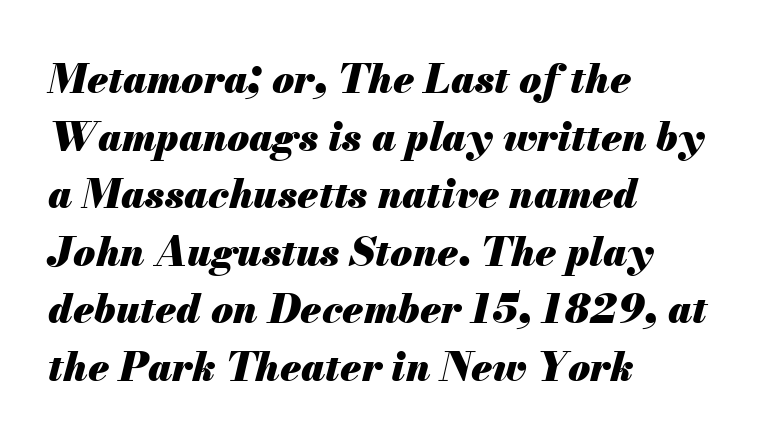
{"italic": "yes", "lean": "right", "slant_degrees": 13, "bold": "yes", "weight": "heavy", "width": "normal", "stroke_contrast": "medium", "x_height": "small", "monospaced": "no", "underline": "no", "align": "left", "line_spacing": "normal", "line_spacing_ratio": 1.44, "letter_spacing": "normal", "letter_spacing_em": 0.0, "glyph_px": 40}
